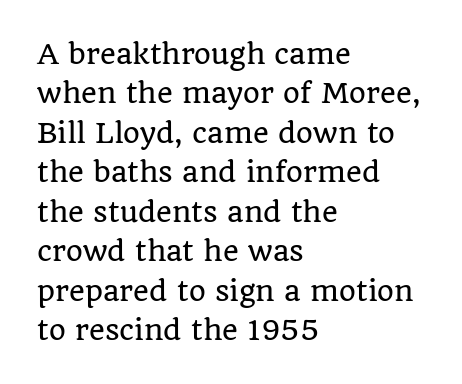
The image shows 27 px text type, upright; set left-aligned, normal line spacing (1.46x), normal letter spacing, not underlined.
